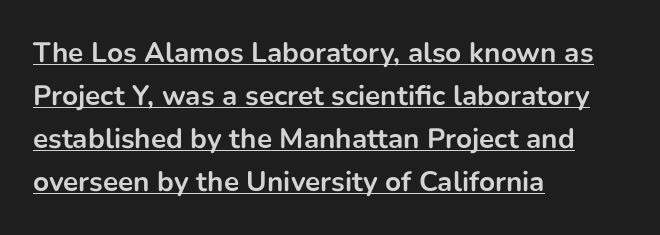
Successive baselines arrive at the customary interval. The passage shown is underscored from start to finish. Typographically, this falls in the sans-serif category. Ordinary non-slanted type is in use. A typesetter would call this proportional, since set widths differ per character. Left-aligned paragraph, ragged on the right.
